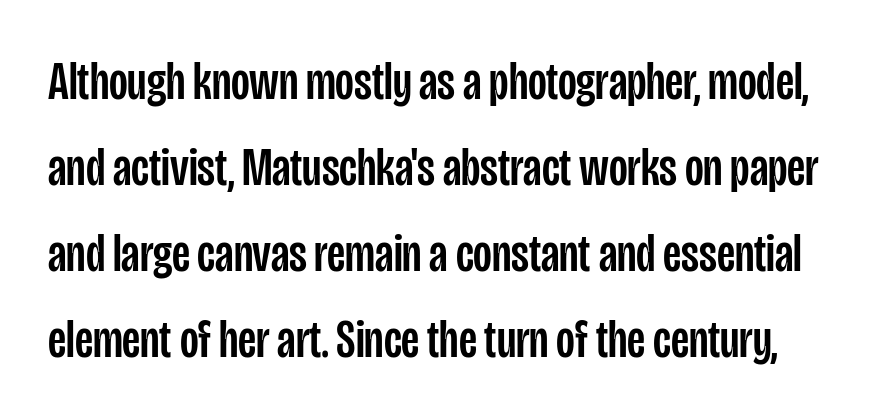
Q: Is the text italic (slanted)? A: No, it is upright.
Q: Is the typeface a serif or a sans-serif typeface? A: Sans-serif.
Q: Is the text underlined? A: No.
Q: Is the spacing between letters normal or unusually wide? A: Normal.
Q: Is the spacing between lines tight, normal or loose? A: Normal.
Q: Width (condensed, normal, or wide)? A: Condensed.
Q: Stroke contrast? A: Low.
Q: x-height? A: Large.
Q: Monospaced? A: No.
